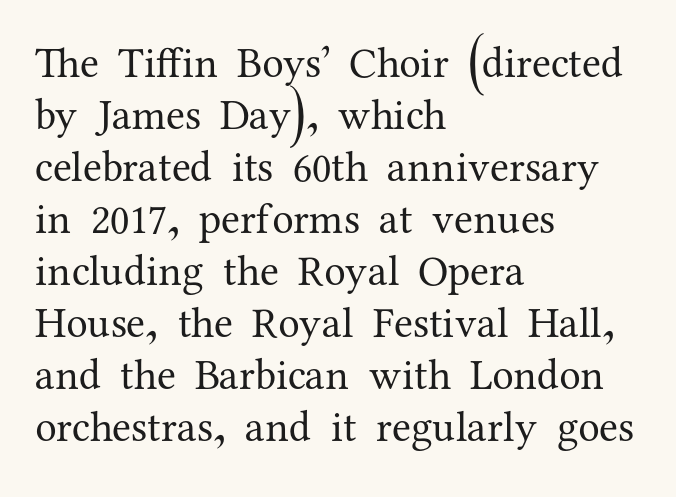
The image shows 43 px regular-weight serif type, upright; set left-aligned, line spacing 1.21x, normal letter spacing, not underlined; medium stroke contrast and a medium x-height.
